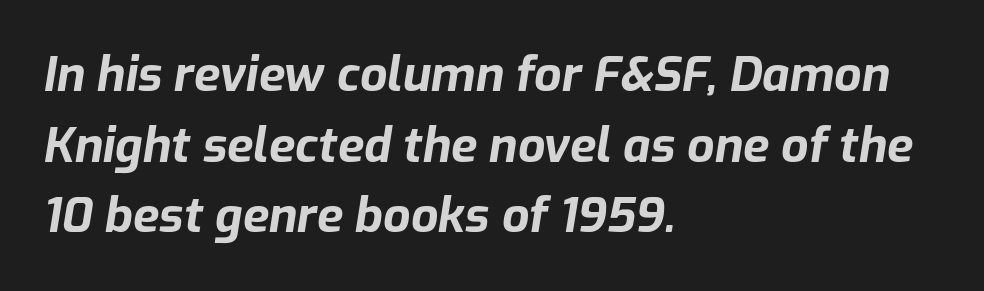
{"italic": "yes", "lean": "right", "slant_degrees": 9, "bold": "yes", "weight": "bold", "width": "normal", "stroke_contrast": "low", "x_height": "medium", "monospaced": "no", "underline": "no", "align": "left", "line_spacing": "normal", "line_spacing_ratio": 1.47, "letter_spacing": "normal", "letter_spacing_em": 0.0, "glyph_px": 48}
